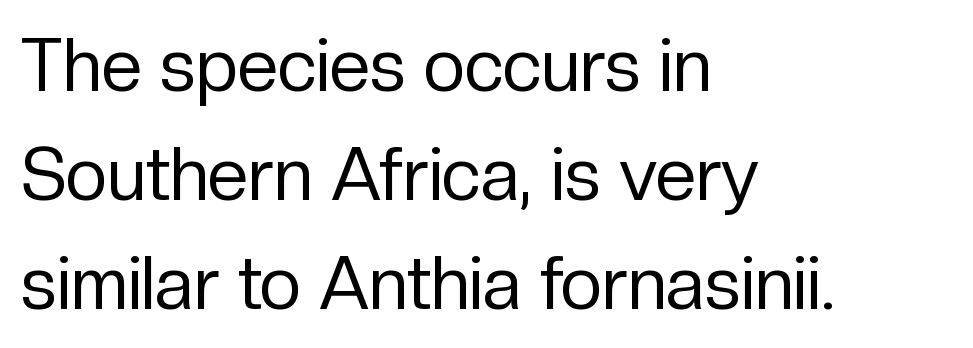
Baseline-to-baseline distance is the conventional proportion of letter height. Each letter keeps its own natural width here, so spacing adapts to shape. Do the letters lean? They stand straight. The font is comparable to plain body text, perhaps lighter. The text block is weighted toward the left margin, trailing off unevenly rightward. Each letter's strokes conclude bluntly, with no projecting serifs.
